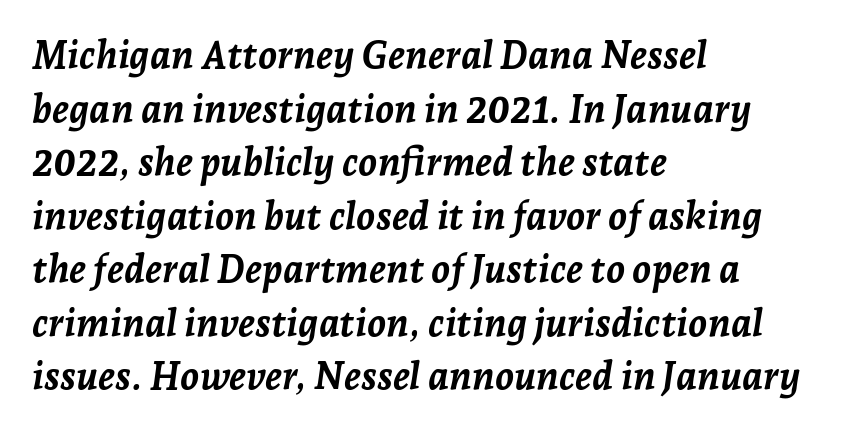
The image shows 38 px semibold type, italic (leaning right); set left-aligned, normal line spacing (1.41x), normal letter spacing, not underlined; low stroke contrast and a medium x-height.
